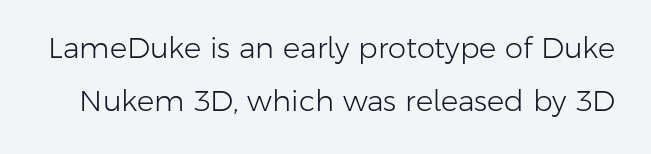
The image shows 29 px light sans-serif type, upright; set line spacing 1.84x, normal letter spacing, not underlined; low stroke contrast and a medium x-height.
